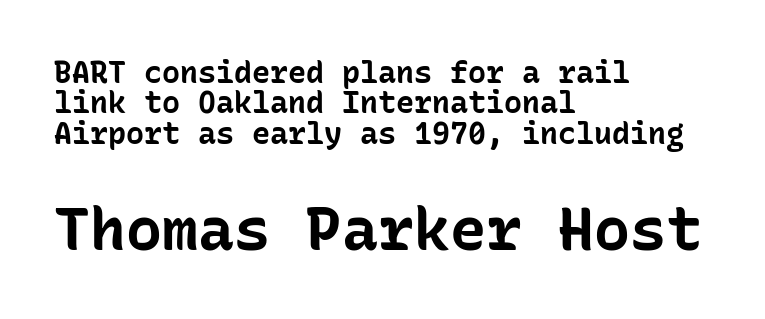
Q: Is the text bold? A: Yes.
Q: Is the text italic (slanted)? A: No, it is upright.
Q: Is the typeface a serif or a sans-serif typeface? A: Sans-serif.
Q: Is the text underlined? A: No.
Q: How is the paragraph aligned? A: Left-aligned.
Q: Is the spacing between letters normal or unusually wide? A: Normal.
Q: Is the spacing between lines tight, normal or loose? A: Tight.
Q: Which block of text is set in a larger size, the first (top) or the second (bottom)? A: The second (bottom) one.
Q: Width (condensed, normal, or wide)? A: Normal.
Q: Stroke contrast? A: Low.
Q: x-height? A: Medium.
Q: Monospaced? A: Yes.
